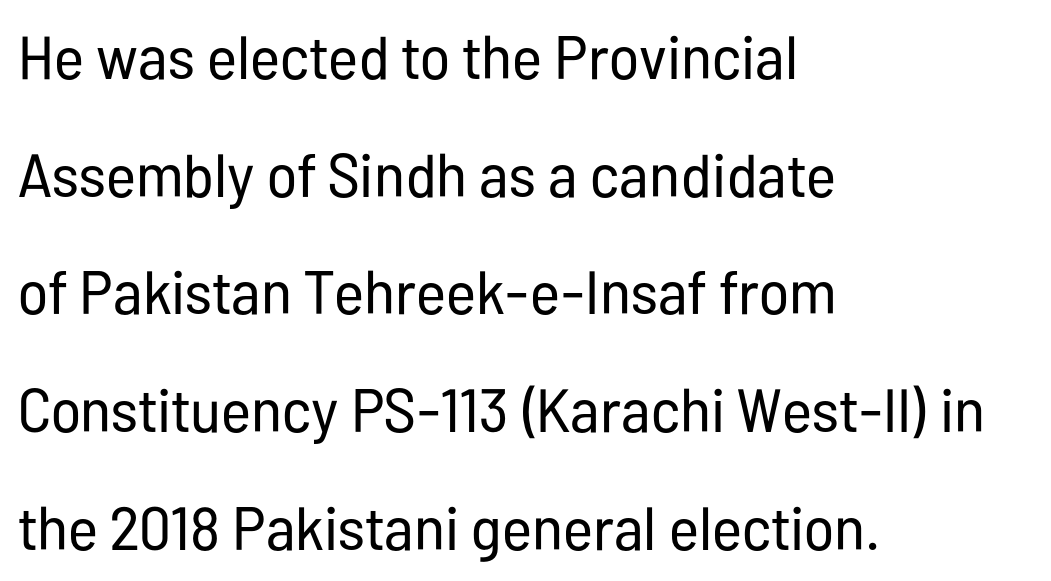
{"serif": "no", "italic": "no", "bold": "no", "weight": "regular", "width": "condensed", "stroke_contrast": "low", "x_height": "medium", "monospaced": "no", "underline": "no", "align": "left", "line_spacing": "loose", "line_spacing_ratio": 1.93, "letter_spacing": "normal", "letter_spacing_em": 0.0, "glyph_px": 61}
